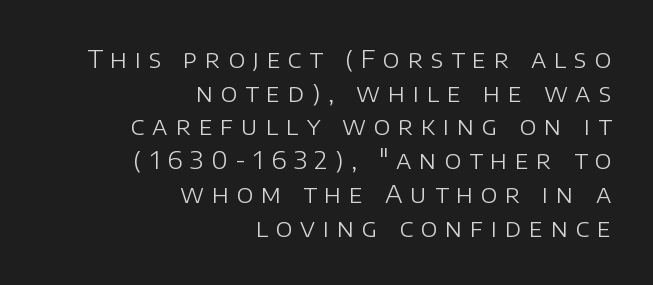
Q: Is the text bold? A: No.
Q: Is the text italic (slanted)? A: No, it is upright.
Q: Is the text underlined? A: No.
Q: How is the paragraph aligned? A: Right-aligned.
Q: Is the spacing between letters normal or unusually wide? A: Unusually wide.
Q: Is the spacing between lines tight, normal or loose? A: Normal.
